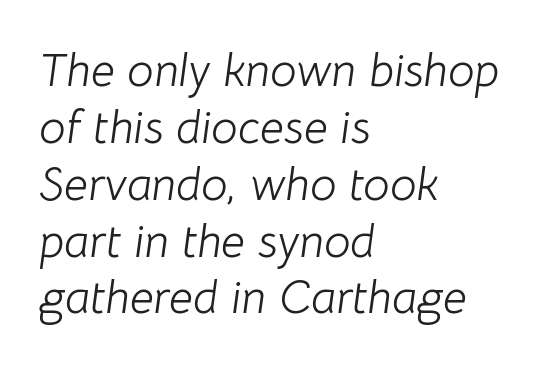
Characters follow at the spacing the type designer built in. The characters are drawn with everyday or finer stroke widths. Designer's note — italics engaged. Character widths vary here, with narrow letters taking less room than wide ones.
